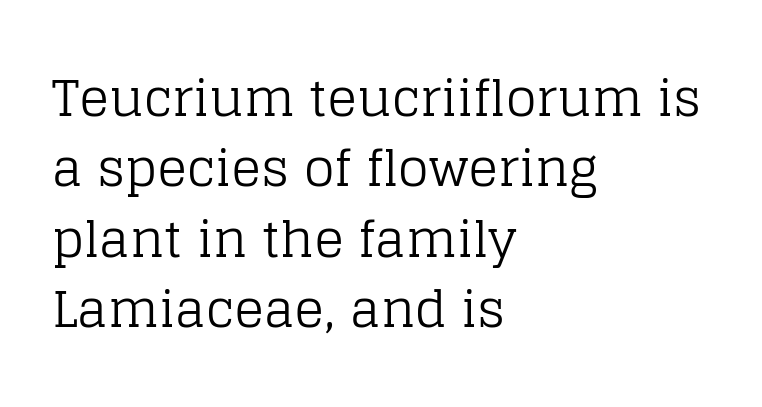
Glyph-to-glyph distance matches everyday printed text. In terms of leading, this rendering sits right in the middle. Serifs: yes, visible at the terminals of the letterforms. Upright lettering throughout.
